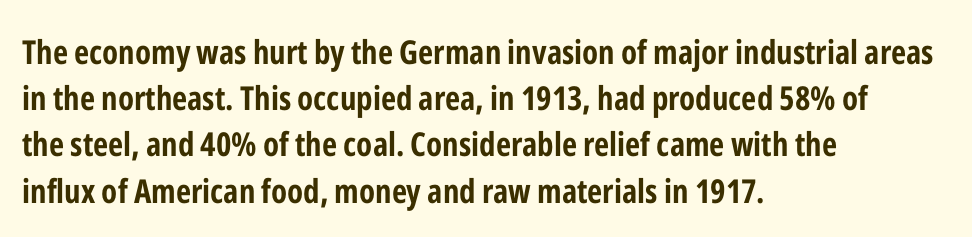
The image shows 33 px bold, condensed sans-serif type, upright; set left-aligned, normal line spacing (1.4x), normal letter spacing, not underlined; low stroke contrast and a medium x-height.
